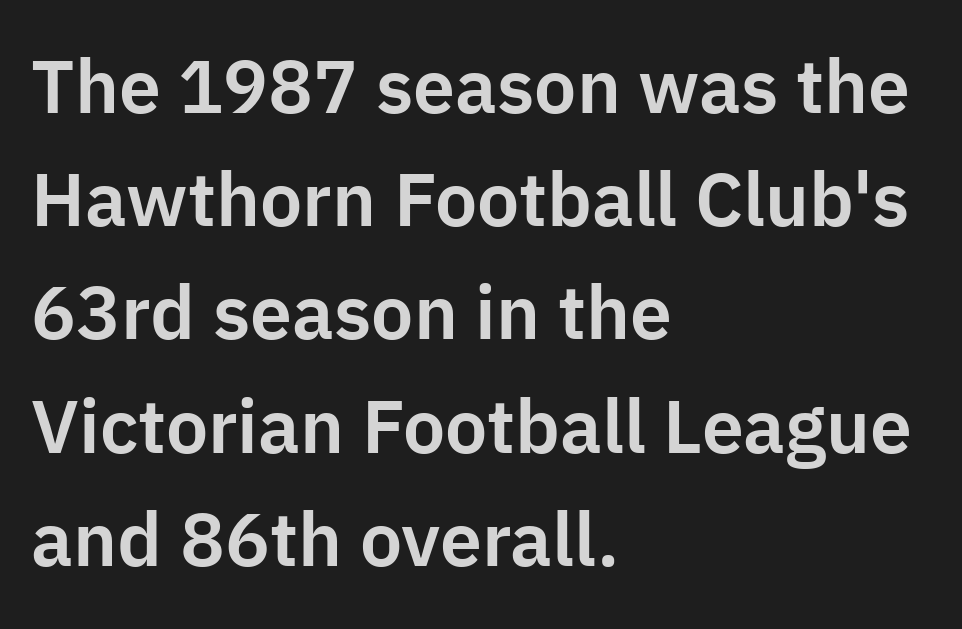
Notice how the stems are strictly vertical — no italics here. Grotesque or geometric, the face here clearly has no serifs. Reading down the block, your eye returns to a fixed left position each line. The baseline area is clear.
